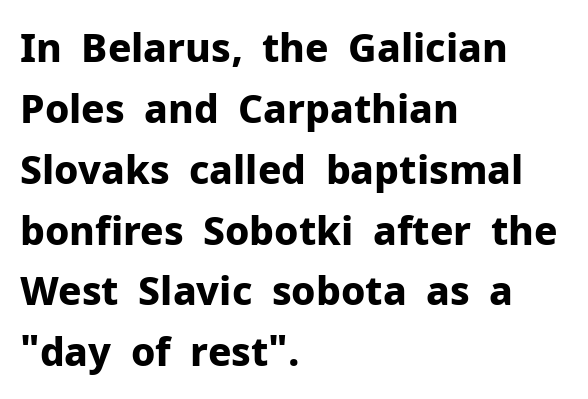
{"serif": "no", "italic": "no", "bold": "yes", "weight": "bold", "width": "normal", "stroke_contrast": "low", "x_height": "medium", "monospaced": "no", "underline": "no", "align": "left", "line_spacing": "normal", "line_spacing_ratio": 1.56, "letter_spacing": "normal", "letter_spacing_em": 0.0, "glyph_px": 39}
